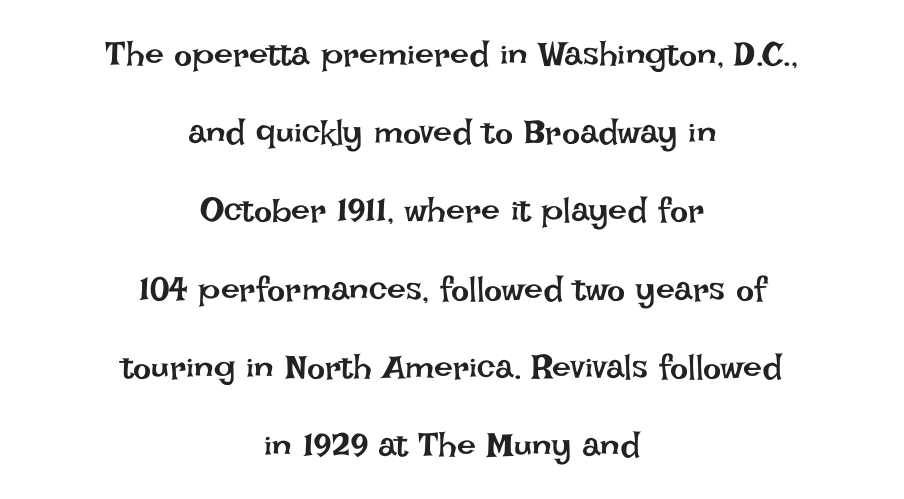
{"italic": "no", "bold": "no", "weight": "regular", "width": "normal", "stroke_contrast": "low", "x_height": "large", "monospaced": "no", "underline": "no", "align": "center", "line_spacing": "loose", "line_spacing_ratio": 2.3, "letter_spacing": "normal", "letter_spacing_em": 0.0, "glyph_px": 34}
